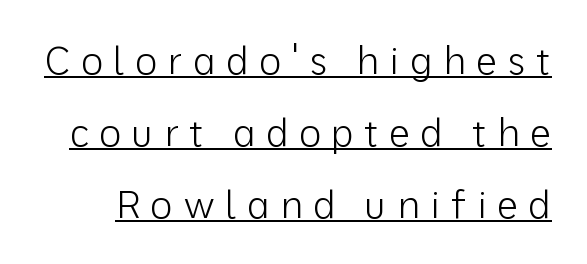
The image shows 38 px light sans-serif type, upright; set line spacing 1.89x, unusually wide letter spacing (+0.27 em), underlined; low stroke contrast and a medium x-height.
